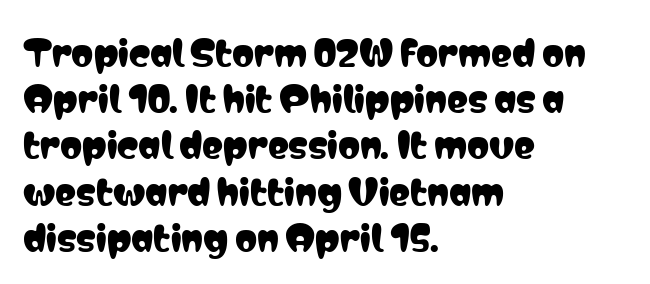
{"serif": "no", "italic": "no", "width": "condensed", "stroke_contrast": "low", "x_height": "medium", "monospaced": "no", "underline": "no", "align": "left", "line_spacing": "normal", "line_spacing_ratio": 1.32, "letter_spacing": "normal", "letter_spacing_em": 0.0, "glyph_px": 35}
